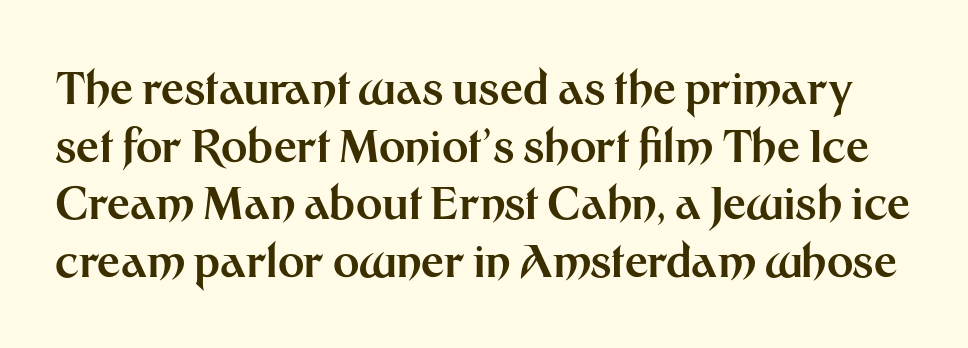
{"serif": "no", "italic": "no", "bold": "yes", "weight": "bold", "width": "normal", "stroke_contrast": "medium", "x_height": "medium", "monospaced": "no", "underline": "no", "line_spacing": "normal", "line_spacing_ratio": 1.28, "letter_spacing": "normal", "letter_spacing_em": 0.0, "glyph_px": 45}
